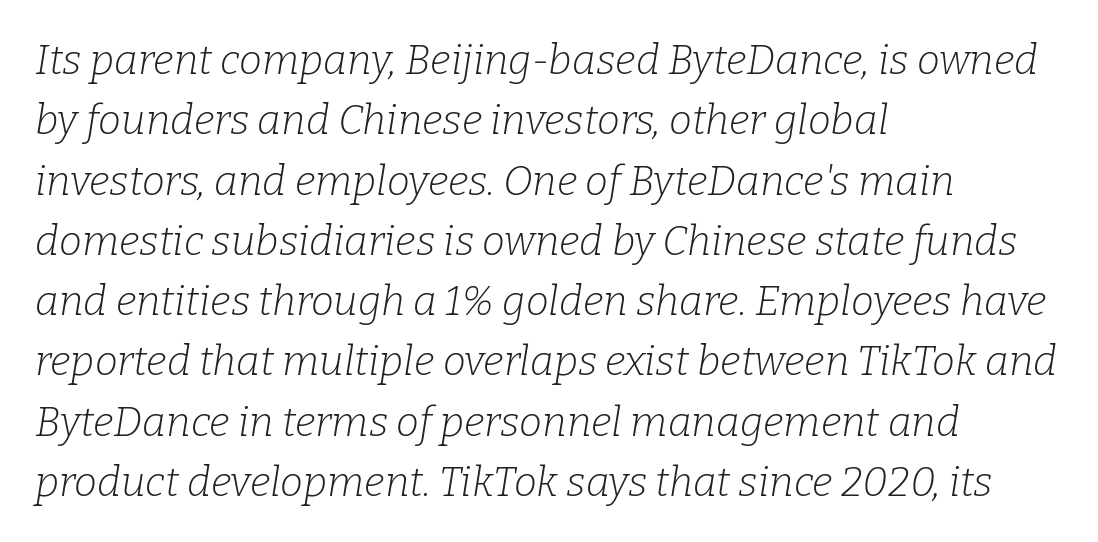
Q: Is the text bold? A: No.
Q: Is the text italic (slanted)? A: Yes, it leans right by about 9 degrees.
Q: Is the typeface a serif or a sans-serif typeface? A: Serif.
Q: Is the text underlined? A: No.
Q: How is the paragraph aligned? A: Left-aligned.
Q: Is the spacing between letters normal or unusually wide? A: Normal.
Q: Is the spacing between lines tight, normal or loose? A: Normal.
Q: Width (condensed, normal, or wide)? A: Normal.
Q: Stroke contrast? A: Low.
Q: x-height? A: Medium.
Q: Monospaced? A: No.
